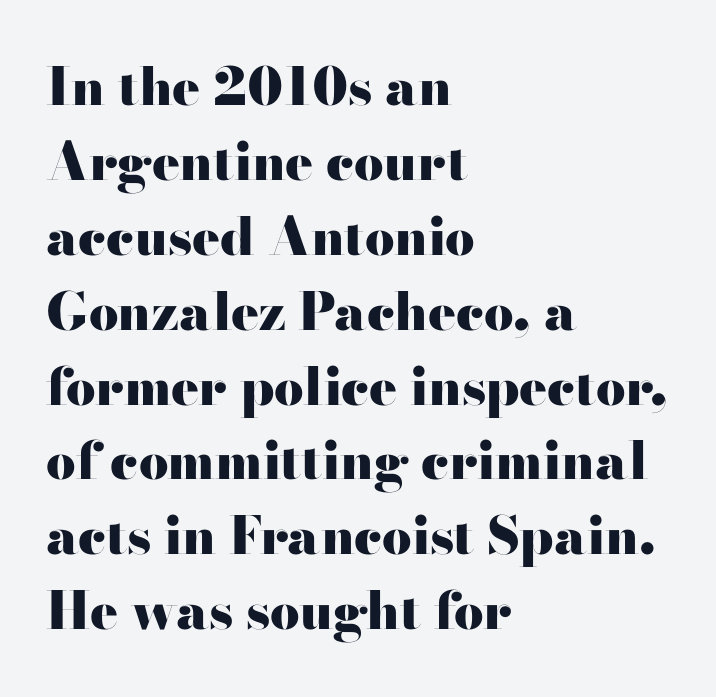
{"serif": "yes", "italic": "no", "bold": "yes", "weight": "heavy", "width": "wide", "stroke_contrast": "high", "x_height": "small", "monospaced": "no", "underline": "no", "align": "left", "line_spacing": "normal", "line_spacing_ratio": 1.44, "letter_spacing": "normal", "letter_spacing_em": 0.0, "glyph_px": 52}
